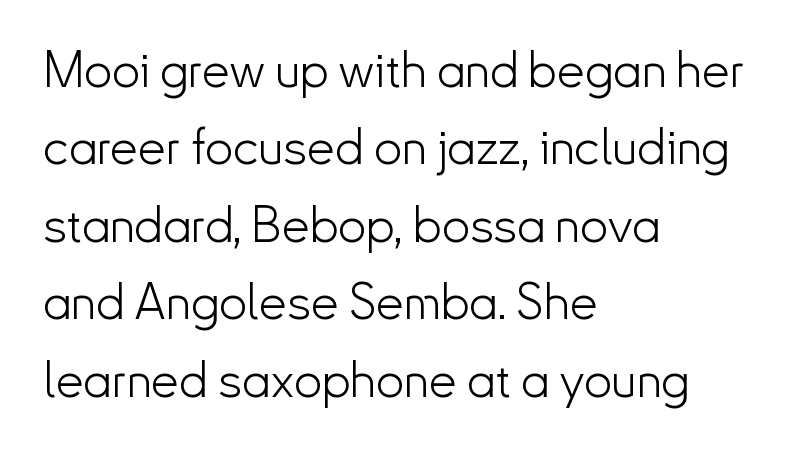
{"serif": "no", "italic": "no", "bold": "no", "weight": "light", "width": "normal", "stroke_contrast": "low", "x_height": "small", "monospaced": "no", "underline": "no", "align": "left", "line_spacing": "normal", "line_spacing_ratio": 1.55, "letter_spacing": "normal", "letter_spacing_em": 0.0, "glyph_px": 50}
